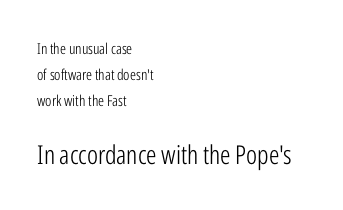
Q: Is the text bold? A: No.
Q: Is the text italic (slanted)? A: No, it is upright.
Q: Is the text underlined? A: No.
Q: How is the paragraph aligned? A: Left-aligned.
Q: Is the spacing between letters normal or unusually wide? A: Normal.
Q: Which block of text is set in a larger size, the first (top) or the second (bottom)? A: The second (bottom) one.
